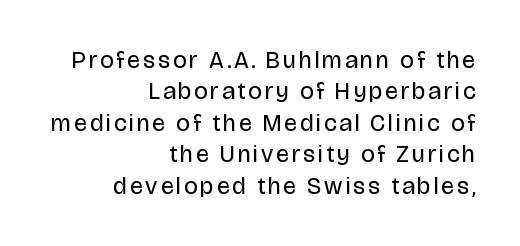
Q: Is the text bold? A: No.
Q: Is the text italic (slanted)? A: No, it is upright.
Q: Is the text underlined? A: No.
Q: How is the paragraph aligned? A: Right-aligned.
Q: Is the spacing between lines tight, normal or loose? A: Normal.
